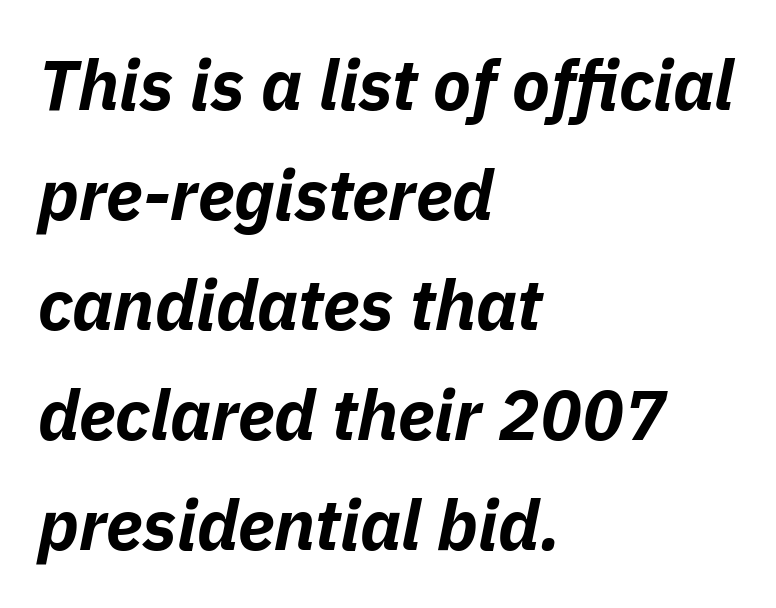
{"italic": "yes", "lean": "right", "slant_degrees": 11, "bold": "yes", "weight": "bold", "width": "normal", "stroke_contrast": "low", "x_height": "medium", "monospaced": "no", "underline": "no", "align": "left", "line_spacing": "normal", "line_spacing_ratio": 1.57, "letter_spacing": "normal", "letter_spacing_em": 0.0, "glyph_px": 70}
